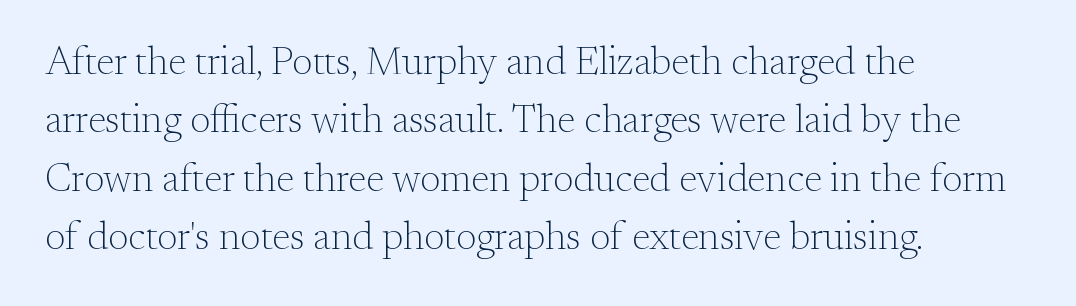
The image shows 39 px light serif type, upright; set left-aligned, normal line spacing (1.5x), normal letter spacing, not underlined; medium stroke contrast and a small x-height.
